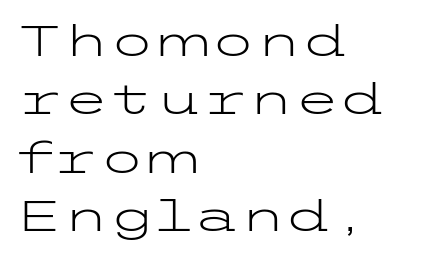
Vertical stems look standard width or narrower in stroke. Characters follow at the spacing the type designer built in. Every stem runs plumb, perpendicular to the baseline. The compositor pushed each line to the left boundary. Leading: standard.
